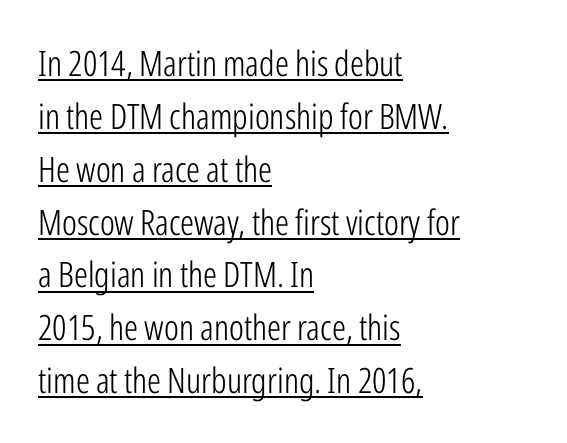
{"serif": "no", "italic": "no", "bold": "no", "weight": "light", "width": "condensed", "stroke_contrast": "low", "x_height": "medium", "monospaced": "no", "underline": "yes", "align": "left", "line_spacing": "normal", "line_spacing_ratio": 1.51, "letter_spacing": "normal", "letter_spacing_em": 0.0, "glyph_px": 35}
